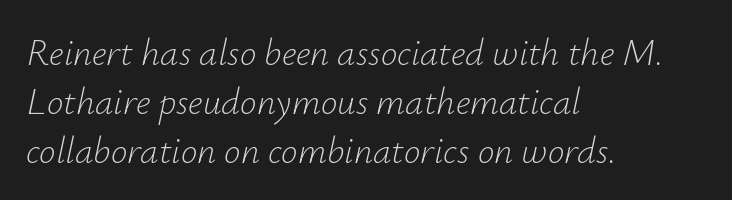
Q: Is the text bold? A: No.
Q: Is the text italic (slanted)? A: Yes, it leans right by about 12 degrees.
Q: Is the text underlined? A: No.
Q: How is the paragraph aligned? A: Left-aligned.
Q: Is the spacing between letters normal or unusually wide? A: Normal.
Q: Is the spacing between lines tight, normal or loose? A: Normal.
Q: Width (condensed, normal, or wide)? A: Normal.
Q: Stroke contrast? A: Low.
Q: x-height? A: Small.
Q: Monospaced? A: No.
